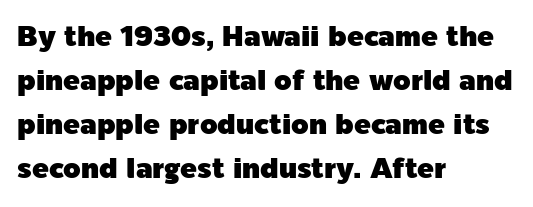
Character widths vary here, with narrow letters taking less room than wide ones. No word sits above an underline. Is there much room between lines? A standard amount, neither cramped nor airy. The letters stand upright; this is a roman face.
